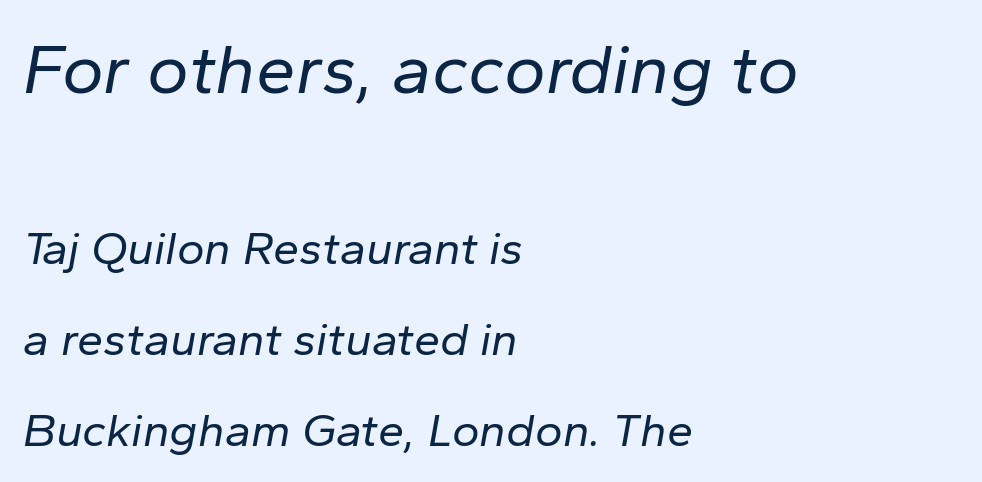
Proportional: the letters do not fall into vertical columns. The type is set solid horizontally, with unmodified tracking. Weight: in the light-to-regular range. The whole block is typeset with a tilt. Compare the two chunks: the upper has the greater cap height.
